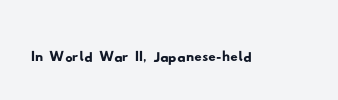
The image shows 37 px wide sans-serif type; set normal letter spacing, not underlined; low stroke contrast and a small x-height.
